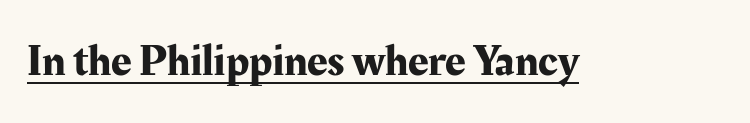
The image shows 45 px serif type, upright; set normal letter spacing, underlined; medium stroke contrast and a medium x-height.
